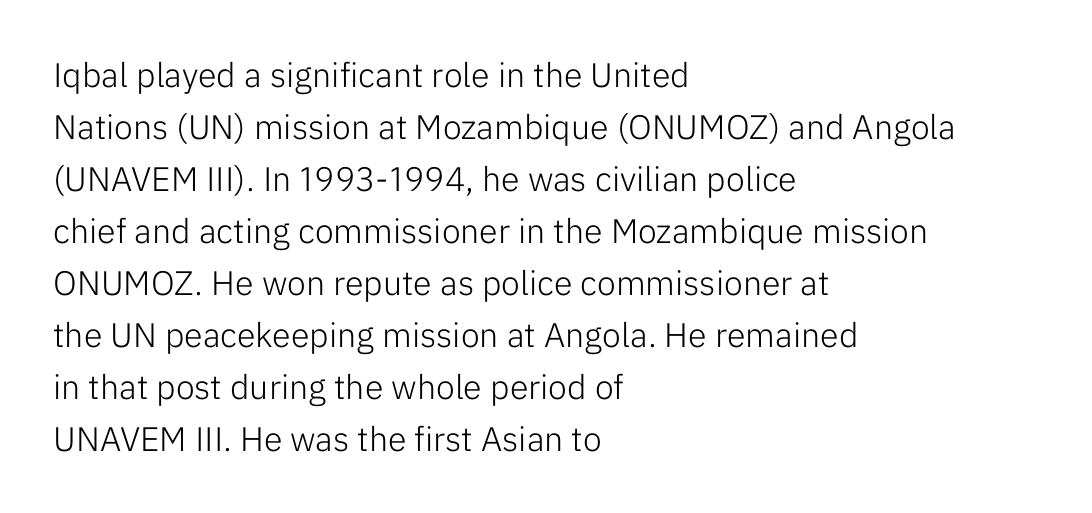
The image shows 34 px light sans-serif type, upright; set left-aligned, normal line spacing (1.53x), normal letter spacing, not underlined; low stroke contrast and a medium x-height.
